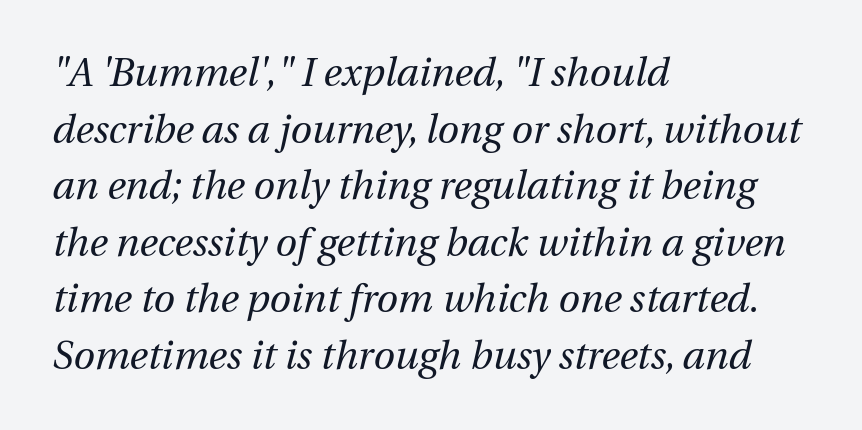
Q: Is the text bold? A: No.
Q: Is the text italic (slanted)? A: Yes, it leans right by about 12 degrees.
Q: Is the text underlined? A: No.
Q: How is the paragraph aligned? A: Left-aligned.
Q: Is the spacing between letters normal or unusually wide? A: Normal.
Q: Is the spacing between lines tight, normal or loose? A: Normal.
Q: Width (condensed, normal, or wide)? A: Normal.
Q: Stroke contrast? A: Medium.
Q: x-height? A: Medium.
Q: Monospaced? A: No.
